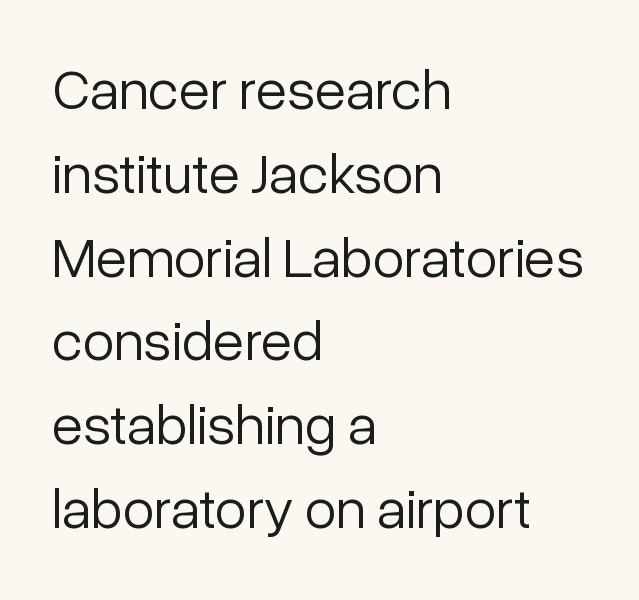
{"serif": "no", "italic": "no", "bold": "no", "weight": "light", "width": "normal", "stroke_contrast": "low", "x_height": "medium", "monospaced": "no", "underline": "no", "align": "left", "line_spacing": "normal", "line_spacing_ratio": 1.47, "letter_spacing": "normal", "letter_spacing_em": 0.0, "glyph_px": 57}
